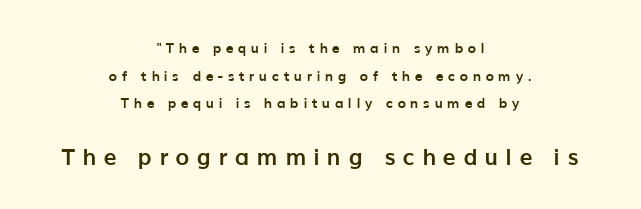
This rendering uses center alignment, leaving both contours irregular but symmetric. The designer dialed line spacing up above the default. Spacing between characters has been opened up far beyond the box default. Designer's note — italics off, roman on. The face used here appears at its bigger size in the lower chunk.
